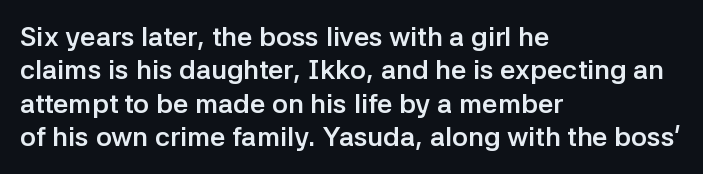
Q: Is the text bold? A: Yes.
Q: Is the text italic (slanted)? A: No, it is upright.
Q: Is the text underlined? A: No.
Q: How is the paragraph aligned? A: Left-aligned.
Q: Is the spacing between letters normal or unusually wide? A: Normal.
